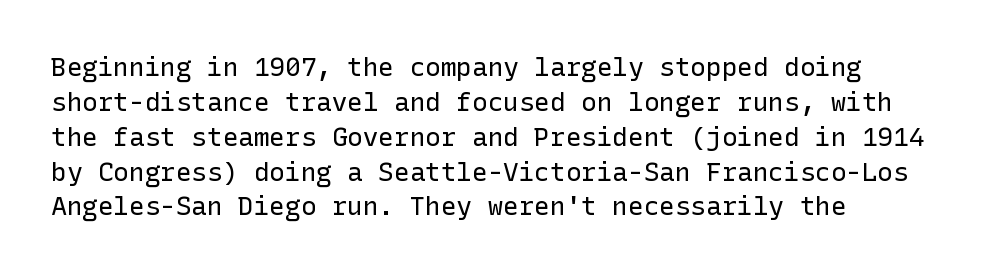
{"italic": "no", "bold": "no", "underline": "no", "align": "left", "line_spacing": "normal", "line_spacing_ratio": 1.34, "letter_spacing": "normal", "letter_spacing_em": 0.0, "glyph_px": 26}
